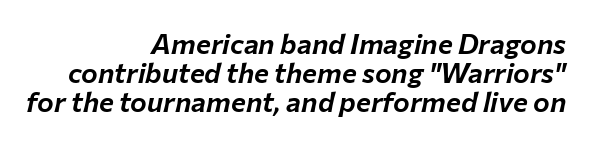
{"italic": "yes", "lean": "right", "slant_degrees": 12, "width": "normal", "stroke_contrast": "low", "x_height": "medium", "monospaced": "no", "underline": "no", "align": "right", "line_spacing": "tight", "line_spacing_ratio": 1.03, "letter_spacing": "normal", "letter_spacing_em": 0.0, "glyph_px": 28}
